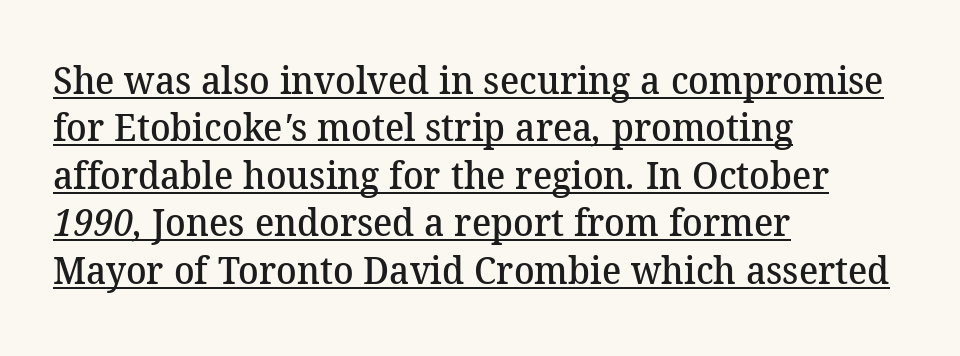
Q: Is the text bold? A: Semi-bold.
Q: Is the typeface a serif or a sans-serif typeface? A: Serif.
Q: Is the text underlined? A: Yes.
Q: How is the paragraph aligned? A: Left-aligned.
Q: Is the spacing between letters normal or unusually wide? A: Normal.
Q: Is the spacing between lines tight, normal or loose? A: Normal.
Q: Width (condensed, normal, or wide)? A: Normal.
Q: Stroke contrast? A: Medium.
Q: x-height? A: Medium.
Q: Monospaced? A: No.
